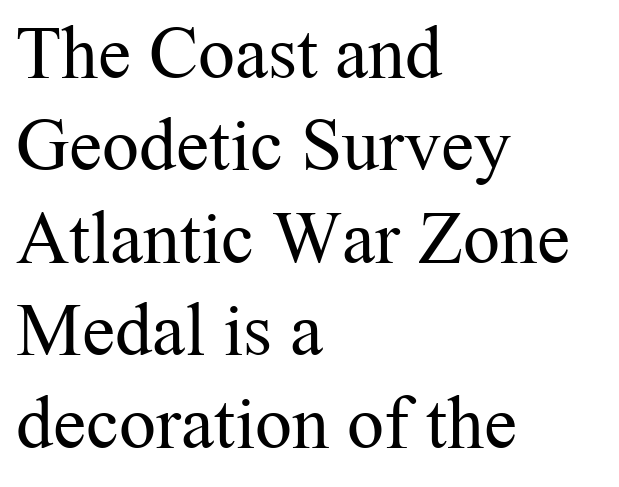
Q: Is the text bold? A: No.
Q: Is the text italic (slanted)? A: No, it is upright.
Q: Is the typeface a serif or a sans-serif typeface? A: Serif.
Q: Is the text underlined? A: No.
Q: How is the paragraph aligned? A: Left-aligned.
Q: Is the spacing between letters normal or unusually wide? A: Normal.
Q: Is the spacing between lines tight, normal or loose? A: Normal.
Q: Width (condensed, normal, or wide)? A: Normal.
Q: Stroke contrast? A: Medium.
Q: x-height? A: Medium.
Q: Monospaced? A: No.
